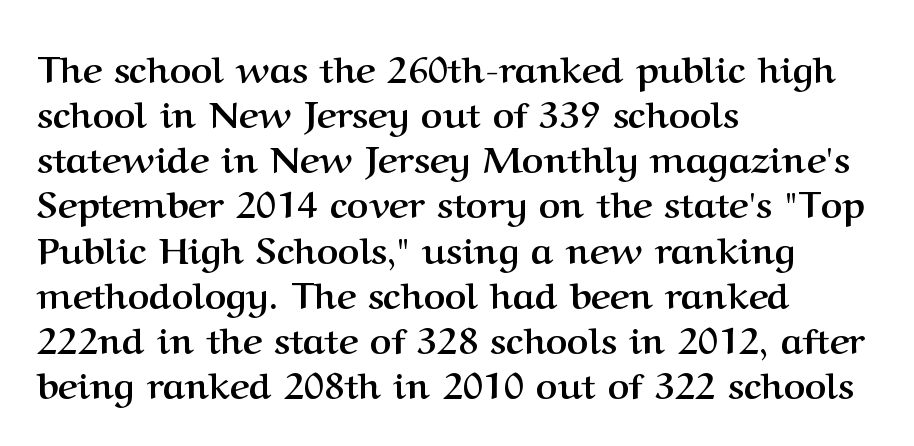
The image shows 37 px semibold serif type, upright; set left-aligned, line spacing 1.22x, normal letter spacing, not underlined; medium stroke contrast and a medium x-height.
